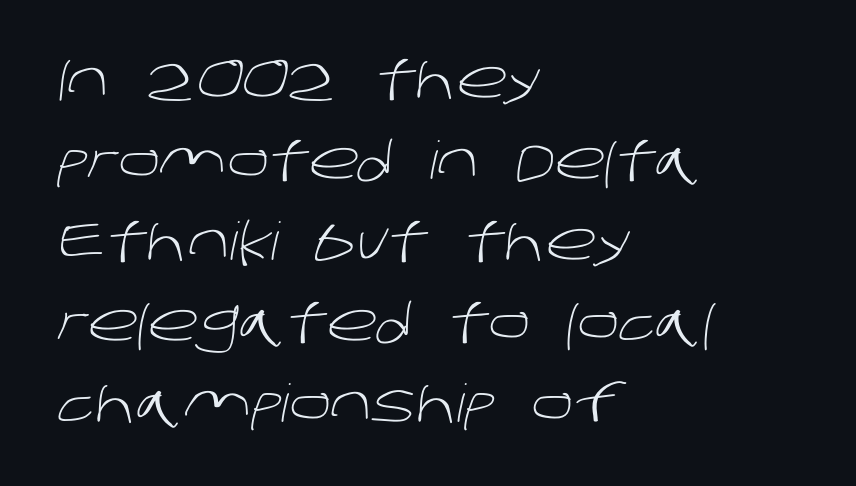
Note the varied advance widths — an 'i' is clearly narrower than an 'm'. This rendering leaves character spacing at its baseline value. The gap between lines stays unmarked. No heavy texture on the line: the type isn't bold. Regarding leading, the lines here are spaced in the standard way. Layout note: lines flush left.
